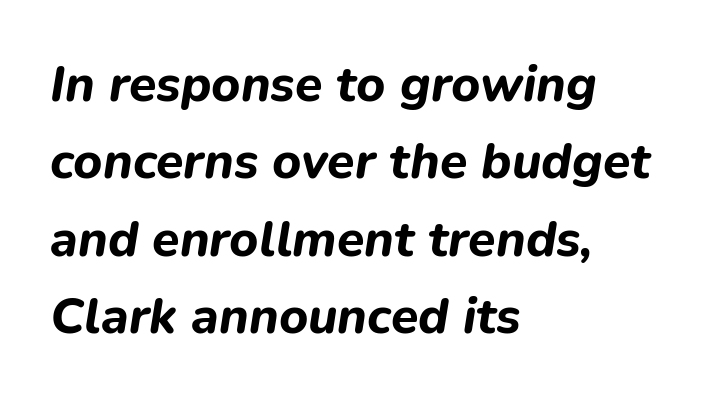
The image shows 50 px bold type, italic (leaning right); set left-aligned, normal line spacing (1.55x), normal letter spacing, not underlined; low stroke contrast and a medium x-height.
